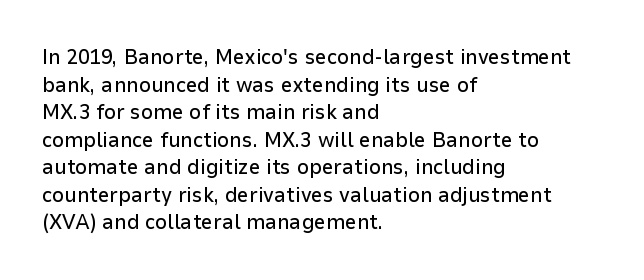
The image shows 21 px text type, upright; set left-aligned, normal line spacing (1.31x), normal letter spacing, not underlined.
